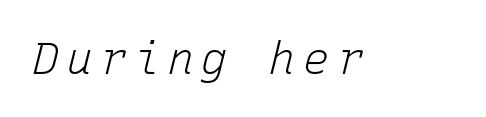
{"italic": "yes", "lean": "right", "slant_degrees": 15, "bold": "no", "weight": "light", "width": "normal", "stroke_contrast": "low", "x_height": "medium", "monospaced": "yes", "underline": "no", "glyph_px": 44}
